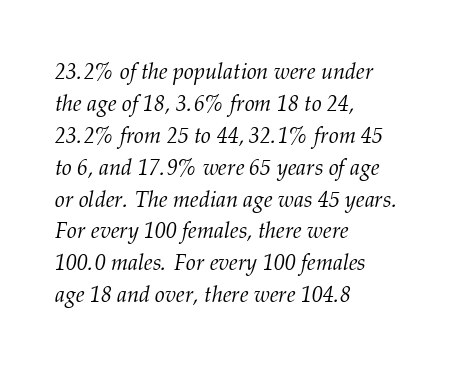
No extra ink here — the face is not bold. Nobody touched the tracking dial on this one. A normal amount of white space separates one row of letters from the next. The paragraph shown leans on its left margin. Lines of text with bare space underneath. In terms of posture, this sample is oblique.
